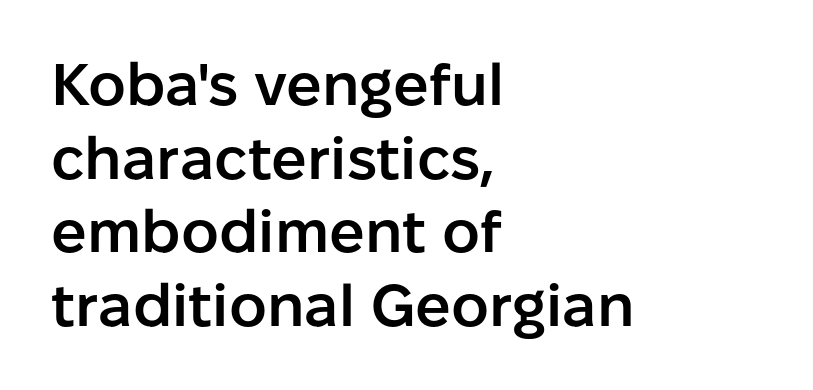
The image shows 59 px semibold sans-serif type, upright; set left-aligned, normal line spacing (1.25x), normal letter spacing, not underlined; low stroke contrast and a medium x-height.
